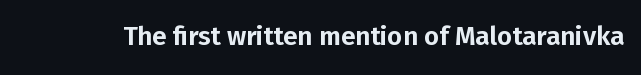
The image shows 26 px text type, upright; set normal letter spacing, not underlined.
